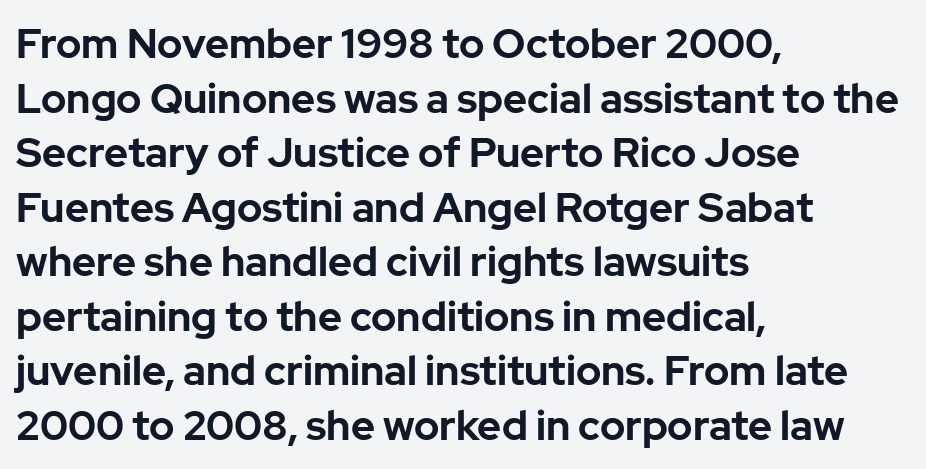
{"serif": "no", "italic": "no", "bold": "yes", "weight": "bold", "width": "normal", "stroke_contrast": "low", "x_height": "medium", "monospaced": "no", "underline": "no", "align": "left", "line_spacing": "normal", "line_spacing_ratio": 1.33, "letter_spacing": "normal", "letter_spacing_em": 0.0, "glyph_px": 41}
